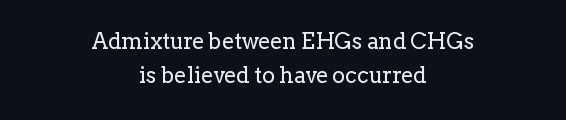
{"italic": "no", "bold": "no", "underline": "no", "align": "center", "line_spacing": "normal", "line_spacing_ratio": 1.54, "letter_spacing": "normal", "letter_spacing_em": 0.0, "glyph_px": 22}
